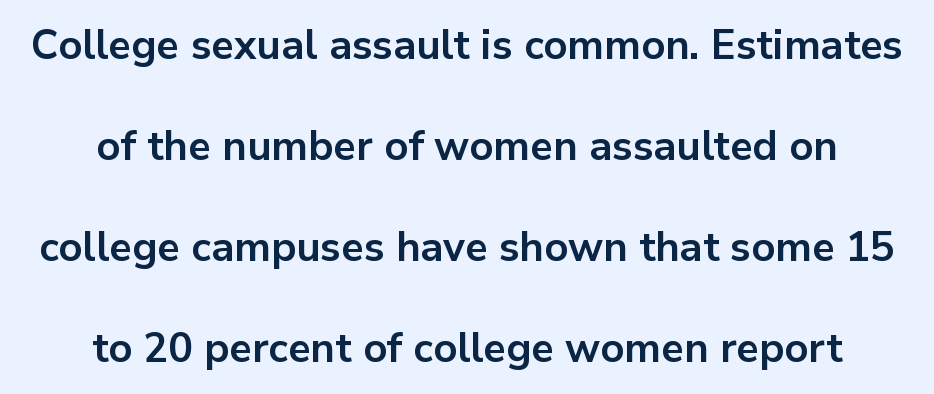
{"serif": "no", "italic": "no", "bold": "yes", "weight": "bold", "width": "normal", "stroke_contrast": "low", "x_height": "medium", "monospaced": "no", "underline": "no", "align": "center", "line_spacing": "loose", "line_spacing_ratio": 2.46, "letter_spacing": "normal", "letter_spacing_em": 0.0, "glyph_px": 41}
